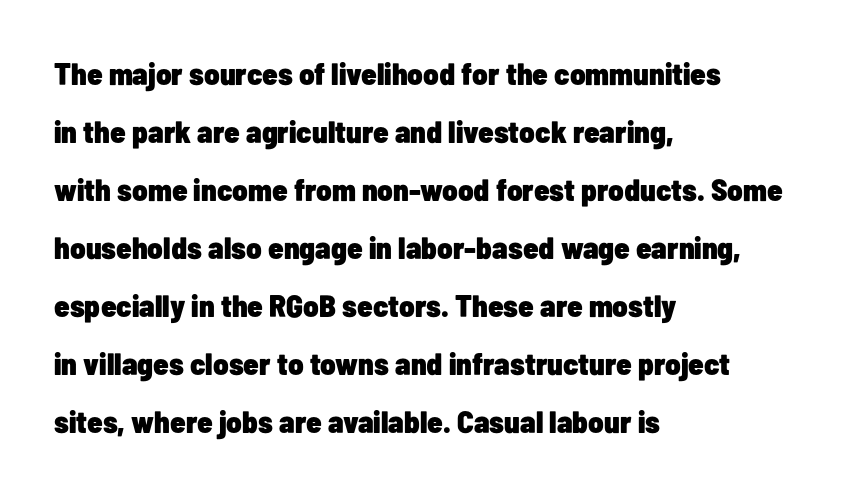
{"serif": "no", "italic": "no", "bold": "yes", "weight": "heavy", "width": "condensed", "stroke_contrast": "low", "x_height": "medium", "monospaced": "no", "underline": "no", "align": "left", "line_spacing_ratio": 1.87, "letter_spacing": "normal", "letter_spacing_em": 0.0, "glyph_px": 31}
